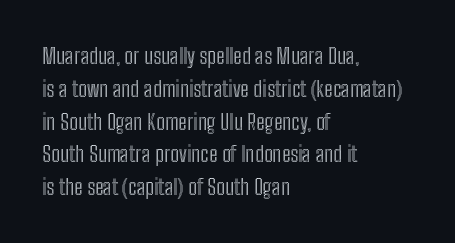
The image shows 22 px text type, upright; set left-aligned, normal line spacing (1.49x), normal letter spacing, not underlined.
